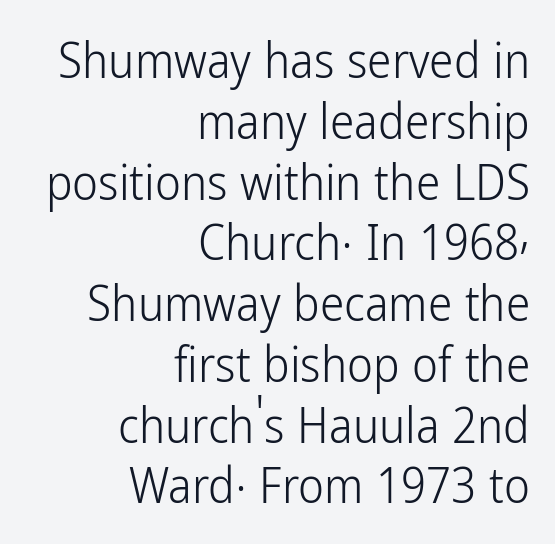
{"serif": "no", "italic": "no", "bold": "no", "weight": "light", "width": "condensed", "stroke_contrast": "low", "x_height": "medium", "monospaced": "no", "underline": "no", "align": "right", "line_spacing_ratio": 1.24, "letter_spacing": "normal", "letter_spacing_em": 0.0, "glyph_px": 49}
